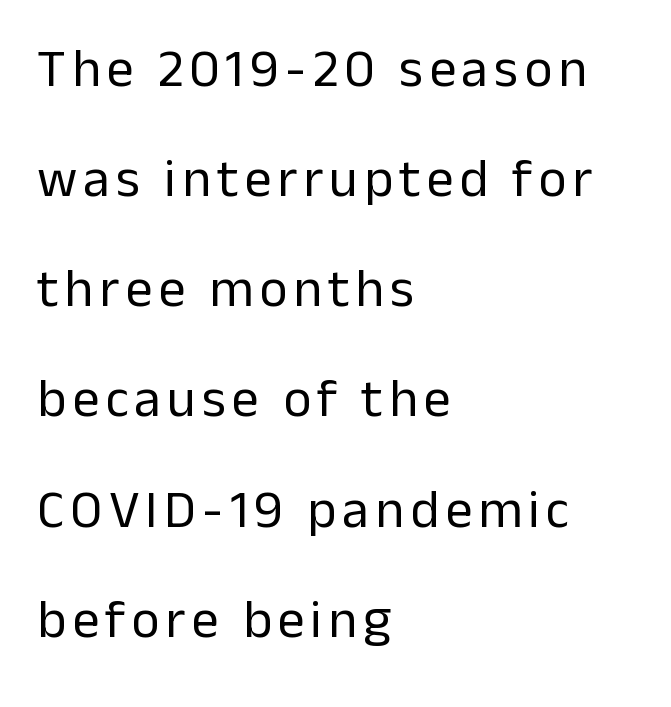
Q: Is the text bold? A: No.
Q: Is the text italic (slanted)? A: No, it is upright.
Q: Is the typeface a serif or a sans-serif typeface? A: Sans-serif.
Q: Is the text underlined? A: No.
Q: How is the paragraph aligned? A: Left-aligned.
Q: Is the spacing between lines tight, normal or loose? A: Loose.
Q: Width (condensed, normal, or wide)? A: Normal.
Q: Stroke contrast? A: Low.
Q: x-height? A: Medium.
Q: Monospaced? A: No.
